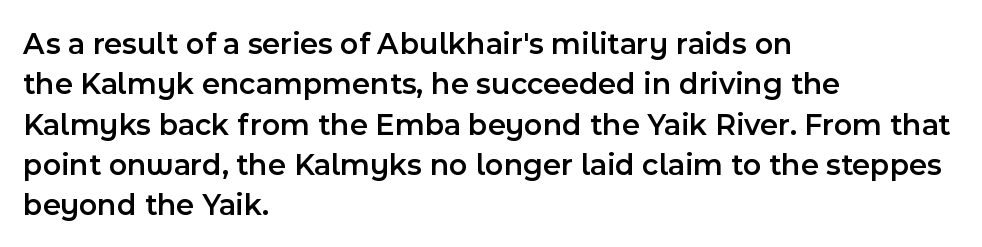
{"serif": "no", "italic": "no", "bold": "semi", "weight": "semibold", "width": "normal", "x_height": "medium", "monospaced": "no", "underline": "no", "align": "left", "line_spacing": "normal", "line_spacing_ratio": 1.3, "letter_spacing": "normal", "letter_spacing_em": 0.0, "glyph_px": 31}
